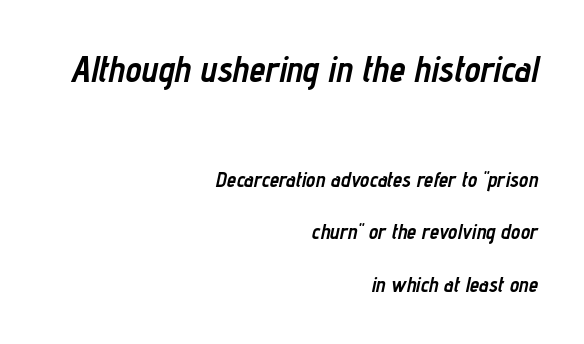
The image shows 36 px semibold, condensed type, italic (leaning right); set right-aligned, loose line spacing (2.5x), normal letter spacing, not underlined; the first (top) block is 1.71x larger; low stroke contrast and a medium x-height.
